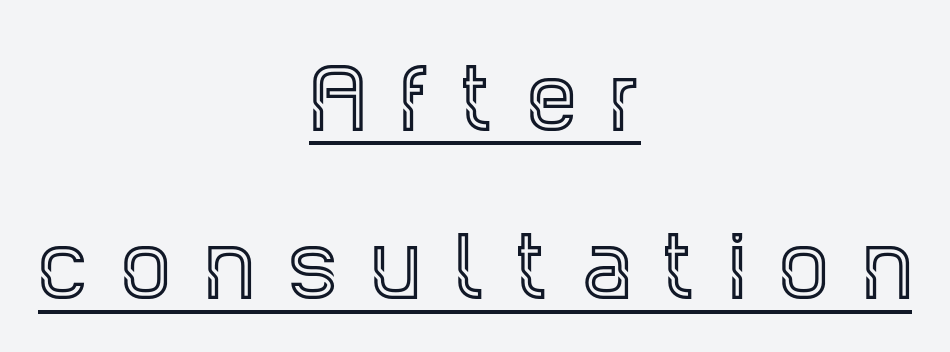
Q: Is the text italic (slanted)? A: No, it is upright.
Q: Is the typeface a serif or a sans-serif typeface? A: Serif.
Q: Is the text underlined? A: Yes.
Q: How is the paragraph aligned? A: Centered.
Q: Is the spacing between letters normal or unusually wide? A: Unusually wide.
Q: Is the spacing between lines tight, normal or loose? A: Loose.
Q: Width (condensed, normal, or wide)? A: Condensed.
Q: x-height? A: Large.
Q: Monospaced? A: No.
